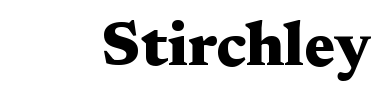
{"serif": "yes", "italic": "no", "bold": "yes", "weight": "heavy", "width": "wide", "stroke_contrast": "medium", "x_height": "medium", "monospaced": "no", "underline": "no", "letter_spacing": "normal", "letter_spacing_em": 0.0, "glyph_px": 61}
